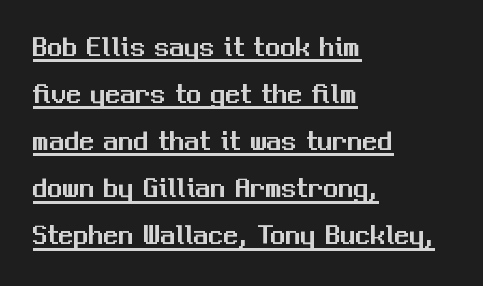
Q: Is the text italic (slanted)? A: No, it is upright.
Q: Is the typeface a serif or a sans-serif typeface? A: Sans-serif.
Q: Is the text underlined? A: Yes.
Q: How is the paragraph aligned? A: Left-aligned.
Q: Is the spacing between letters normal or unusually wide? A: Normal.
Q: Is the spacing between lines tight, normal or loose? A: Normal.
Q: Width (condensed, normal, or wide)? A: Normal.
Q: Stroke contrast? A: Medium.
Q: x-height? A: Medium.
Q: Monospaced? A: No.
